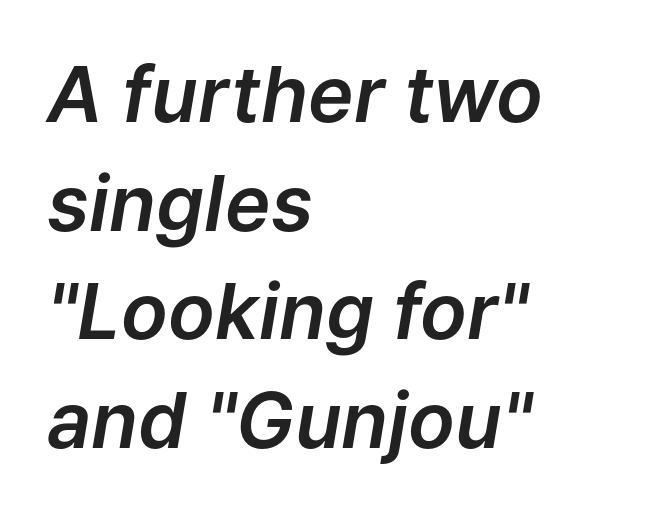
A typesetter would mark this as italic. Anything drawn beneath the words? Only blank space. No extra tracking has been applied to these lines. This sample has the flowing, uneven cadence of proportional lettering.
